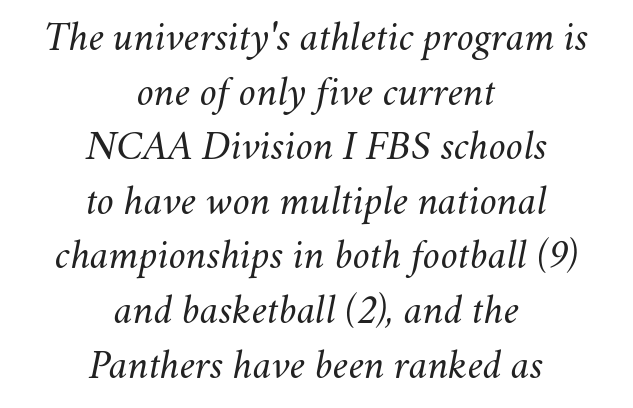
The image shows 43 px light type, italic (leaning right); set centered, normal line spacing (1.27x), normal letter spacing, not underlined; medium stroke contrast and a small x-height.
